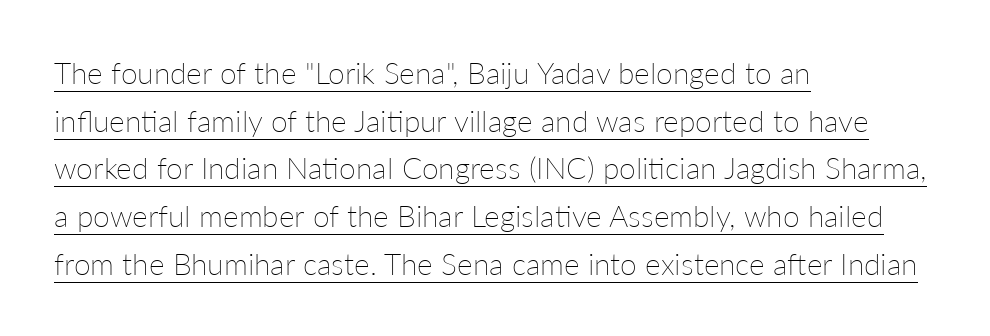
Q: Is the text bold? A: No.
Q: Is the text italic (slanted)? A: No, it is upright.
Q: Is the text underlined? A: Yes.
Q: How is the paragraph aligned? A: Left-aligned.
Q: Is the spacing between letters normal or unusually wide? A: Normal.
Q: Is the spacing between lines tight, normal or loose? A: Normal.
Q: Width (condensed, normal, or wide)? A: Normal.
Q: Stroke contrast? A: Low.
Q: x-height? A: Medium.
Q: Monospaced? A: No.
